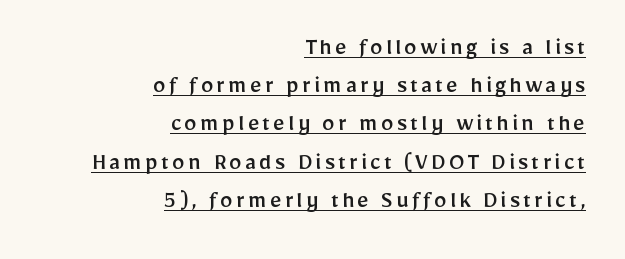
Q: Is the text italic (slanted)? A: No, it is upright.
Q: Is the text underlined? A: Yes.
Q: How is the paragraph aligned? A: Right-aligned.
Q: Is the spacing between lines tight, normal or loose? A: Normal.
